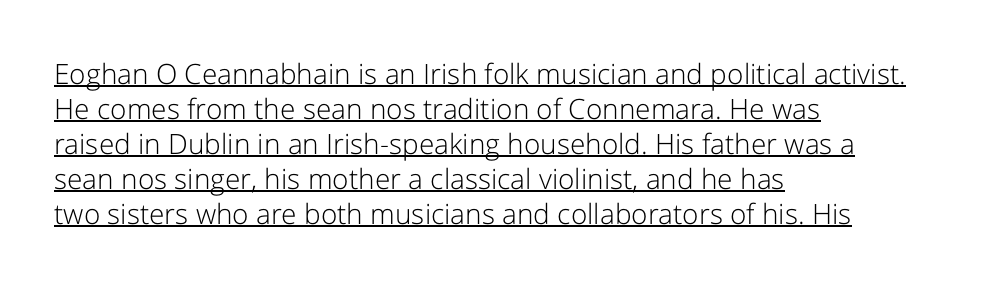
{"serif": "no", "italic": "no", "bold": "no", "weight": "light", "width": "normal", "stroke_contrast": "low", "x_height": "medium", "monospaced": "no", "underline": "yes", "align": "left", "line_spacing": "normal", "line_spacing_ratio": 1.25, "letter_spacing": "normal", "letter_spacing_em": 0.0, "glyph_px": 28}
